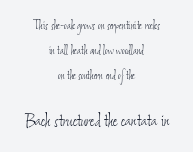
The image shows 21 px text type; set centered, line spacing 1.78x, normal letter spacing, not underlined; the second (bottom) block is 1.5x larger.
